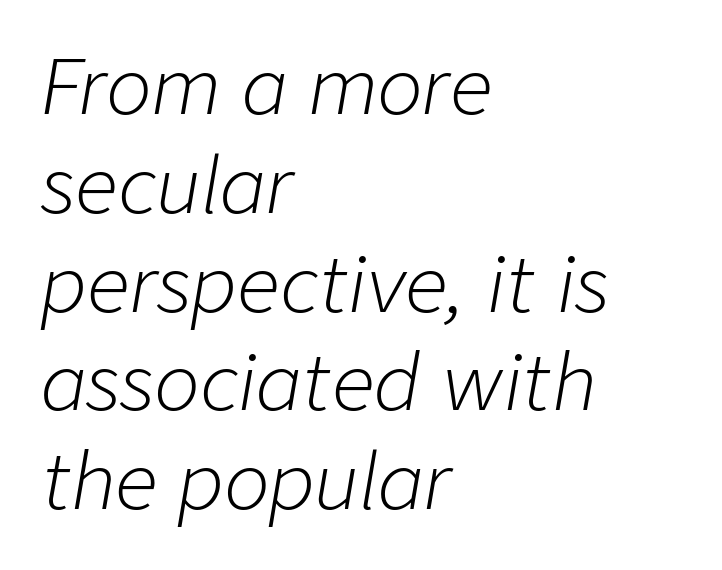
Q: Is the text bold? A: No.
Q: Is the text italic (slanted)? A: Yes, it leans right by about 9 degrees.
Q: Is the text underlined? A: No.
Q: How is the paragraph aligned? A: Left-aligned.
Q: Is the spacing between letters normal or unusually wide? A: Normal.
Q: Is the spacing between lines tight, normal or loose? A: Normal.
Q: Width (condensed, normal, or wide)? A: Normal.
Q: Stroke contrast? A: Low.
Q: x-height? A: Medium.
Q: Monospaced? A: No.
